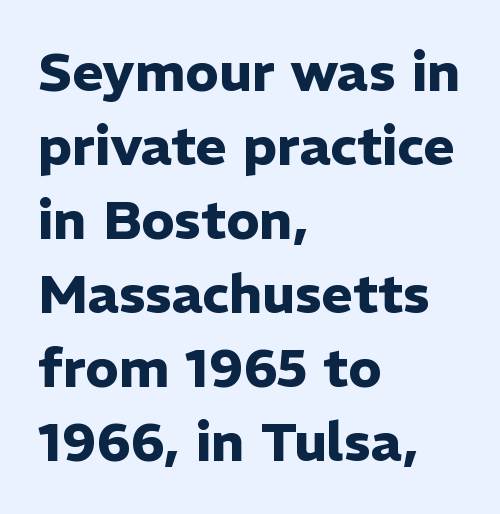
A bare baseline throughout the passage. The rendering keeps characters at their native spacing. A typesetter would mark this as roman, not italic. The ragged edge is on the right, which tells us the setting is flush left. A full-strength bold gives these letters their thick strokes. The face used here is a sans, in the tradition of grotesques and geometrics.
